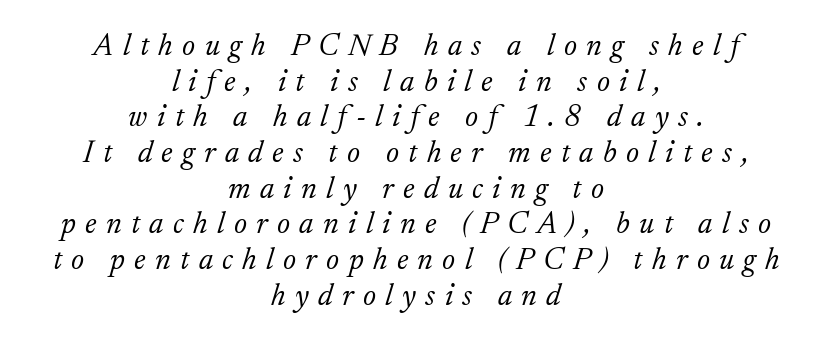
Q: Is the text bold? A: No.
Q: Is the text italic (slanted)? A: Yes, it leans right by about 17 degrees.
Q: Is the typeface a serif or a sans-serif typeface? A: Serif.
Q: Is the text underlined? A: No.
Q: How is the paragraph aligned? A: Centered.
Q: Is the spacing between letters normal or unusually wide? A: Unusually wide.
Q: Is the spacing between lines tight, normal or loose? A: Tight.
Q: Width (condensed, normal, or wide)? A: Normal.
Q: Stroke contrast? A: Low.
Q: x-height? A: Small.
Q: Monospaced? A: No.
